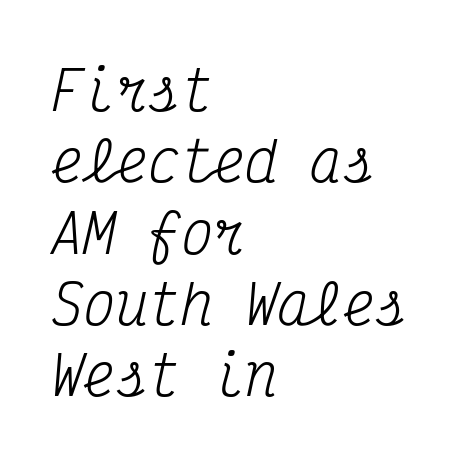
Q: Is the text bold? A: No.
Q: Is the text italic (slanted)? A: Yes, it leans right by about 12 degrees.
Q: Is the typeface a serif or a sans-serif typeface? A: Serif.
Q: Is the text underlined? A: No.
Q: How is the paragraph aligned? A: Left-aligned.
Q: Is the spacing between letters normal or unusually wide? A: Normal.
Q: Is the spacing between lines tight, normal or loose? A: Normal.
Q: Width (condensed, normal, or wide)? A: Condensed.
Q: Stroke contrast? A: Medium.
Q: x-height? A: Medium.
Q: Monospaced? A: Yes.
